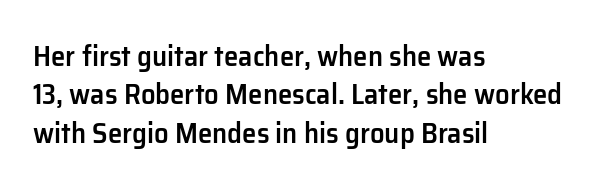
Q: Is the text bold? A: Semi-bold.
Q: Is the text italic (slanted)? A: No, it is upright.
Q: Is the typeface a serif or a sans-serif typeface? A: Sans-serif.
Q: Is the text underlined? A: No.
Q: How is the paragraph aligned? A: Left-aligned.
Q: Is the spacing between letters normal or unusually wide? A: Normal.
Q: Is the spacing between lines tight, normal or loose? A: Normal.
Q: Width (condensed, normal, or wide)? A: Normal.
Q: Stroke contrast? A: Low.
Q: x-height? A: Medium.
Q: Monospaced? A: No.
